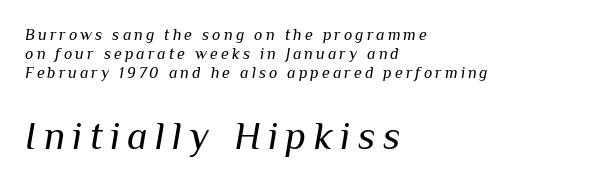
Q: Is the text bold? A: No.
Q: Is the text italic (slanted)? A: Yes, it leans right by about 10 degrees.
Q: Is the text underlined? A: No.
Q: How is the paragraph aligned? A: Left-aligned.
Q: Which block of text is set in a larger size, the first (top) or the second (bottom)? A: The second (bottom) one.
Q: Width (condensed, normal, or wide)? A: Normal.
Q: Stroke contrast? A: Medium.
Q: x-height? A: Medium.
Q: Monospaced? A: No.
